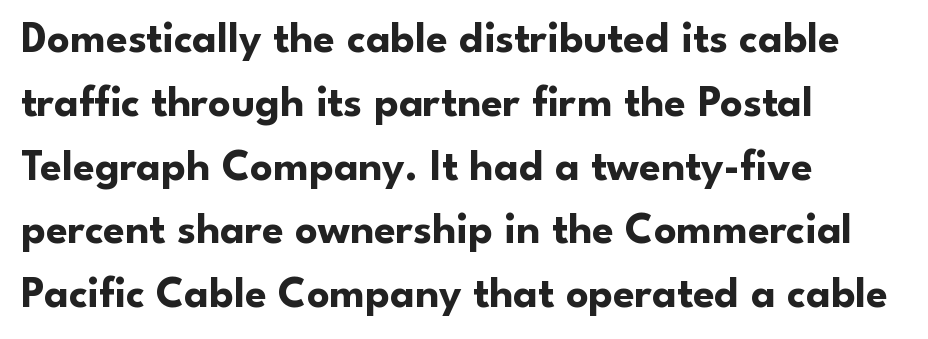
Q: Is the text bold? A: Yes.
Q: Is the text italic (slanted)? A: No, it is upright.
Q: Is the typeface a serif or a sans-serif typeface? A: Sans-serif.
Q: Is the text underlined? A: No.
Q: How is the paragraph aligned? A: Left-aligned.
Q: Is the spacing between letters normal or unusually wide? A: Normal.
Q: Is the spacing between lines tight, normal or loose? A: Normal.
Q: Width (condensed, normal, or wide)? A: Normal.
Q: Stroke contrast? A: Low.
Q: x-height? A: Small.
Q: Monospaced? A: No.
